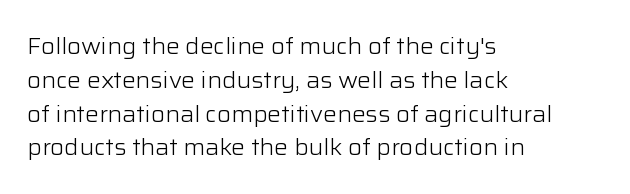
The image shows 23 px text type, upright; set left-aligned, normal line spacing (1.47x), normal letter spacing, not underlined.
